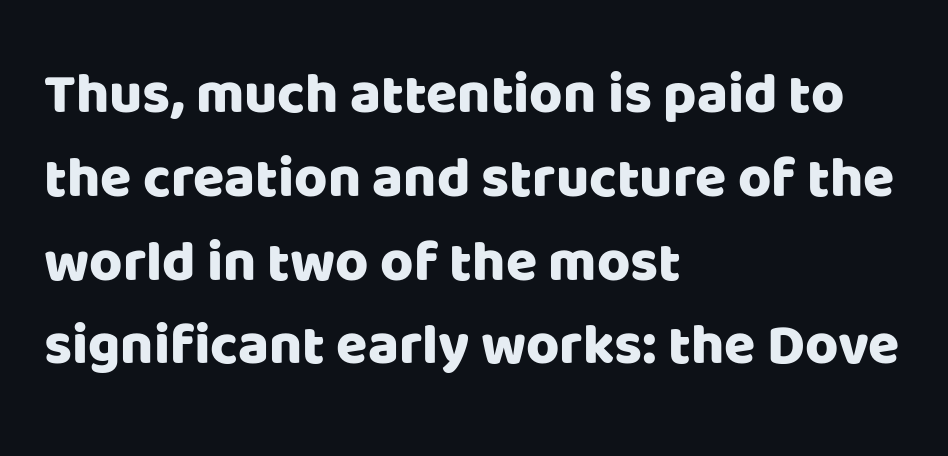
Q: Is the text italic (slanted)? A: No, it is upright.
Q: Is the typeface a serif or a sans-serif typeface? A: Sans-serif.
Q: Is the text underlined? A: No.
Q: How is the paragraph aligned? A: Left-aligned.
Q: Is the spacing between letters normal or unusually wide? A: Normal.
Q: Is the spacing between lines tight, normal or loose? A: Normal.
Q: Width (condensed, normal, or wide)? A: Normal.
Q: Stroke contrast? A: Low.
Q: x-height? A: Large.
Q: Monospaced? A: No.
